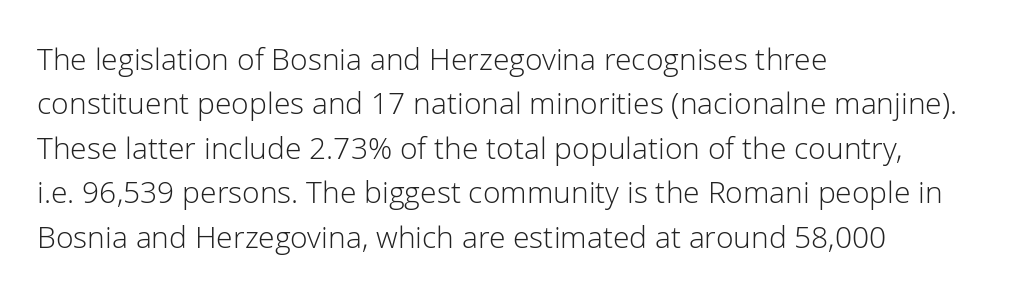
{"serif": "no", "italic": "no", "bold": "no", "weight": "light", "width": "normal", "stroke_contrast": "low", "x_height": "medium", "monospaced": "no", "underline": "no", "align": "left", "line_spacing": "normal", "line_spacing_ratio": 1.48, "letter_spacing": "normal", "letter_spacing_em": 0.0, "glyph_px": 30}
